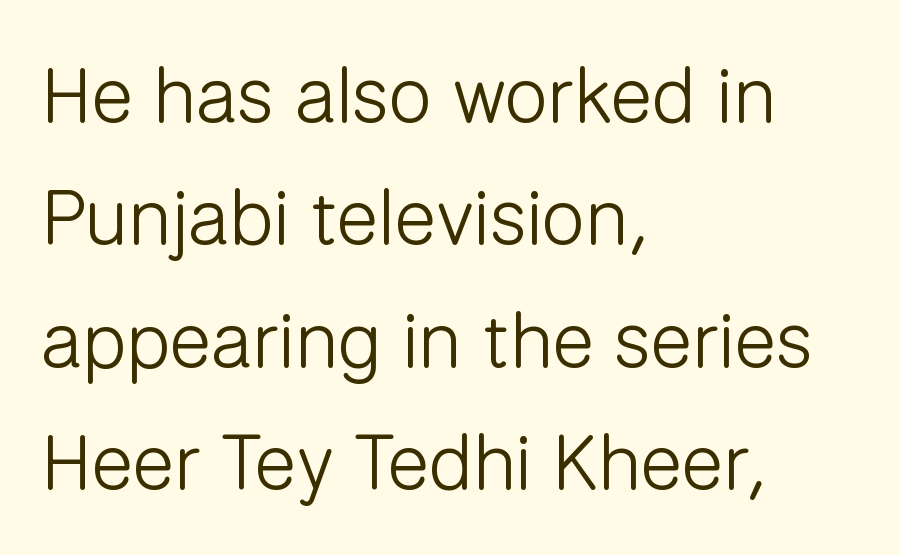
The image shows 78 px light sans-serif type, upright; set left-aligned, normal line spacing (1.57x), normal letter spacing, not underlined; low stroke contrast and a medium x-height.
